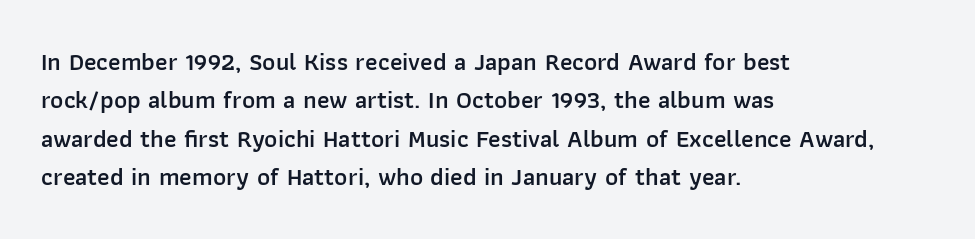
{"italic": "no", "bold": "semi", "underline": "no", "align": "left", "line_spacing": "normal", "line_spacing_ratio": 1.54, "letter_spacing": "normal", "letter_spacing_em": 0.0, "glyph_px": 25}
